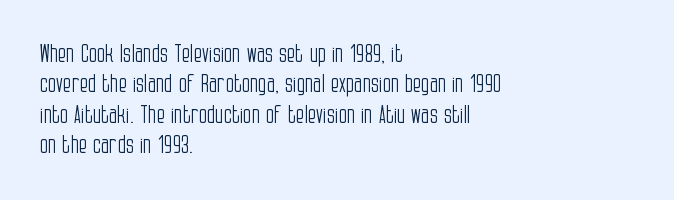
The type sits square on the baseline with zero lean. Only glyphs here, with clear space below each row. This sample is left-justified, so line endings fall wherever the words run out. Nothing unusual about the tracking: characters are spaced as the font intends. No extra ink here — the face is not bold.
